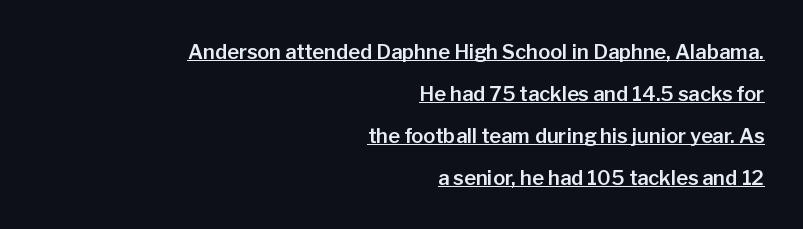
Q: Is the text italic (slanted)? A: No, it is upright.
Q: Is the text underlined? A: Yes.
Q: How is the paragraph aligned? A: Right-aligned.
Q: Is the spacing between letters normal or unusually wide? A: Normal.
Q: Is the spacing between lines tight, normal or loose? A: Loose.
